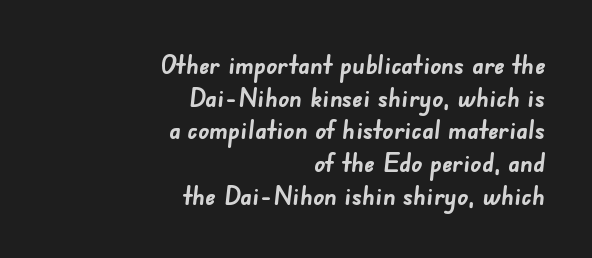
Beneath every word, the page is bare. In CSS terms this would be text-align: right. Tracking value appears to be zero — textbook default spacing. The strokes are fattened all the way to bold.
